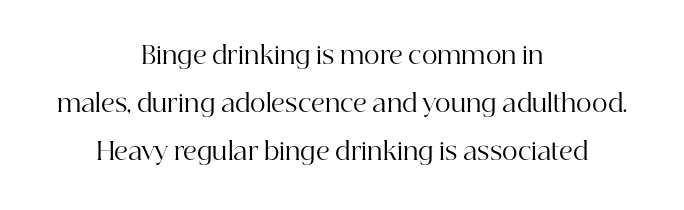
The image shows 24 px text type, upright; set centered, loose line spacing (2.01x), normal letter spacing, not underlined.
